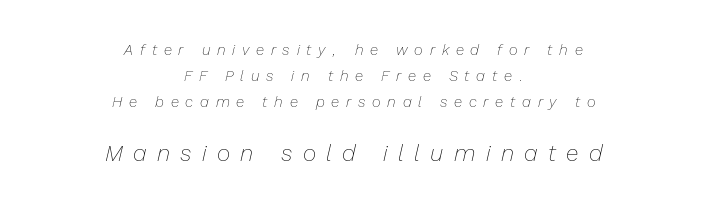
The image shows 23 px text type, italic (leaning right); set centered, line spacing 1.75x, unusually wide letter spacing (+0.45 em), not underlined; the second (bottom) block is 1.53x larger.
